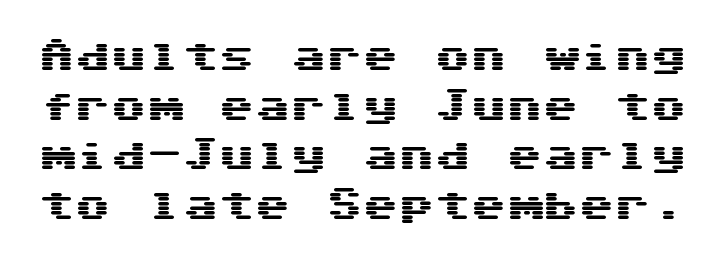
{"serif": "no", "italic": "no", "width": "wide", "stroke_contrast": "medium", "x_height": "medium", "underline": "no", "line_spacing": "normal", "line_spacing_ratio": 1.38, "letter_spacing": "normal", "letter_spacing_em": 0.0, "glyph_px": 36}
